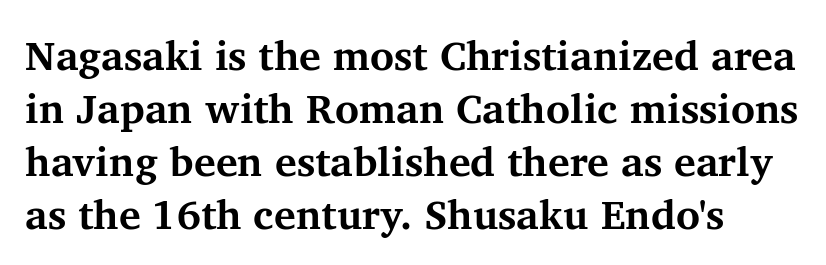
The image shows 41 px bold serif type, upright; set normal line spacing (1.29x), normal letter spacing, not underlined; medium stroke contrast and a medium x-height.
